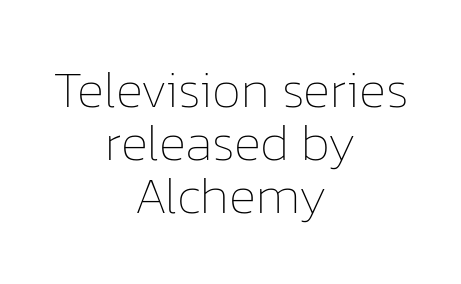
The image shows 52 px thin type, upright; set centered, tight line spacing (1.02x), normal letter spacing, not underlined; low stroke contrast and a medium x-height.
